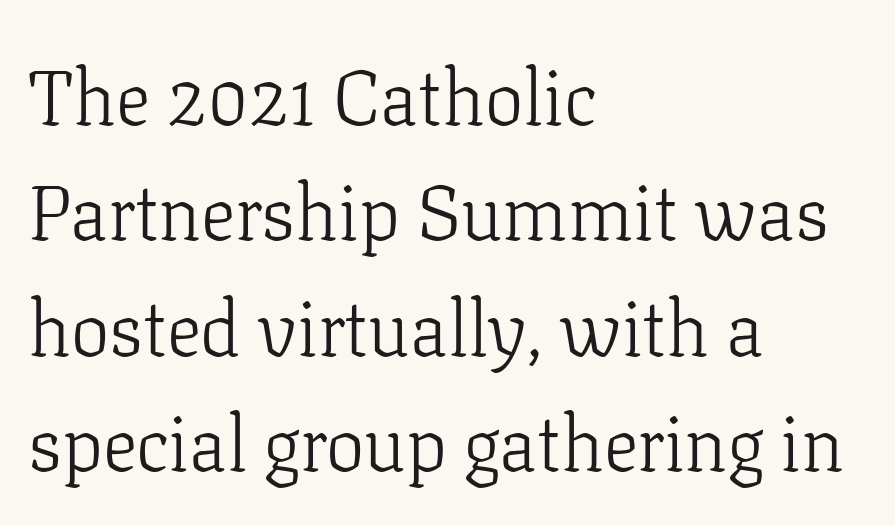
The image shows 77 px light serif type, upright; set left-aligned, normal line spacing (1.5x), normal letter spacing, not underlined; low stroke contrast and a medium x-height.
